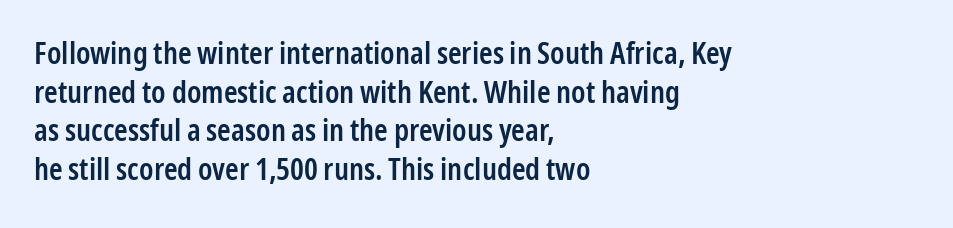
These lines were composed using upright roman letters. The letters are semibold — heavier than regular but short of a full bold. Students, observe: this is what conventionally led text looks like. A classic flush-left, rag-right setting is used for this passage.
